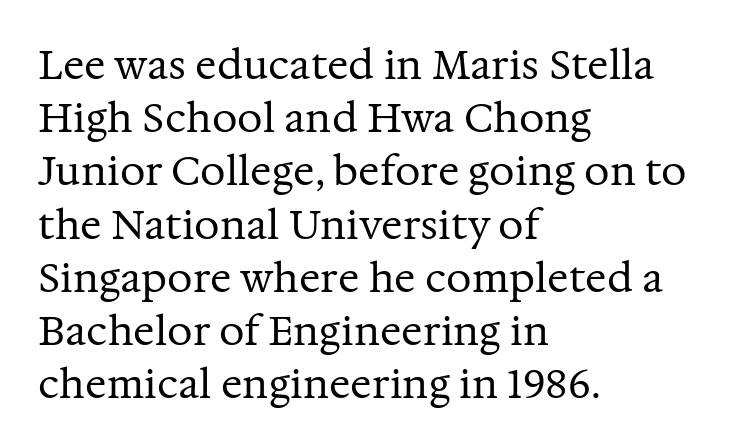
{"serif": "yes", "italic": "no", "bold": "no", "weight": "regular", "width": "normal", "stroke_contrast": "medium", "x_height": "medium", "monospaced": "no", "underline": "no", "align": "left", "line_spacing": "normal", "line_spacing_ratio": 1.33, "letter_spacing": "normal", "letter_spacing_em": 0.0, "glyph_px": 40}
